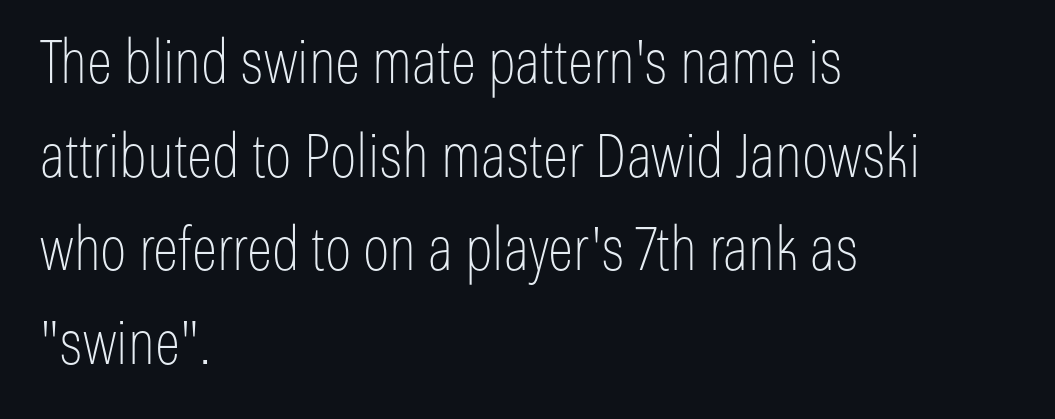
Q: Is the text bold? A: No.
Q: Is the text italic (slanted)? A: No, it is upright.
Q: Is the typeface a serif or a sans-serif typeface? A: Sans-serif.
Q: Is the text underlined? A: No.
Q: How is the paragraph aligned? A: Left-aligned.
Q: Is the spacing between letters normal or unusually wide? A: Normal.
Q: Is the spacing between lines tight, normal or loose? A: Normal.
Q: Width (condensed, normal, or wide)? A: Condensed.
Q: Stroke contrast? A: Low.
Q: x-height? A: Medium.
Q: Monospaced? A: No.
